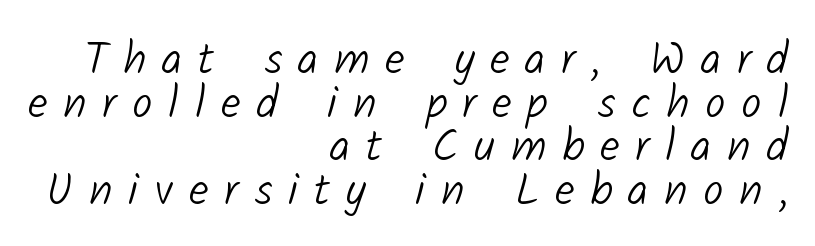
Characters follow at a spacing far wider than the type designer built in. Interline gaps are noticeably narrow in this sample. Do the characters align in a grid? No, the font is proportional. The typeface chosen for these lines omits serifs.
